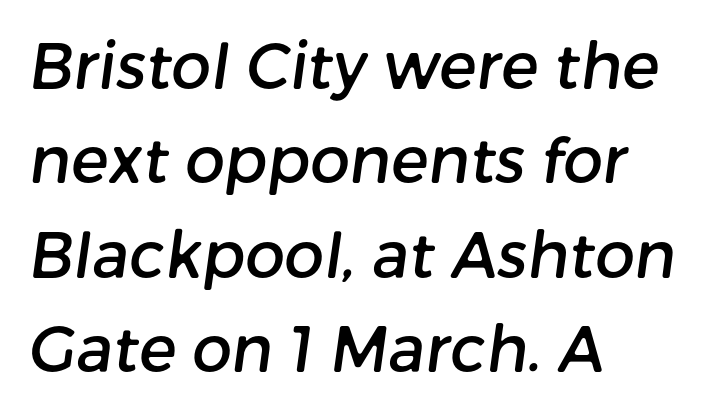
The image shows 63 px sans-serif type; set left-aligned, normal line spacing (1.5x), normal letter spacing, not underlined; low stroke contrast and a medium x-height.
